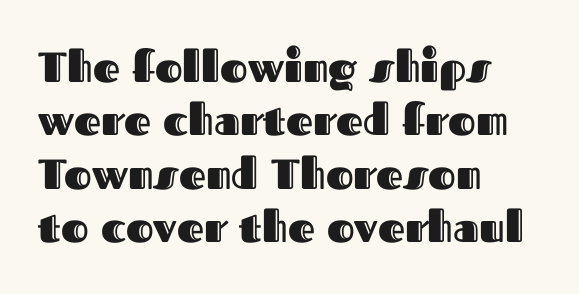
Q: Is the text italic (slanted)? A: No, it is upright.
Q: Is the text underlined? A: No.
Q: How is the paragraph aligned? A: Left-aligned.
Q: Is the spacing between letters normal or unusually wide? A: Normal.
Q: Is the spacing between lines tight, normal or loose? A: Normal.
Q: Width (condensed, normal, or wide)? A: Normal.
Q: x-height? A: Medium.
Q: Monospaced? A: No.
